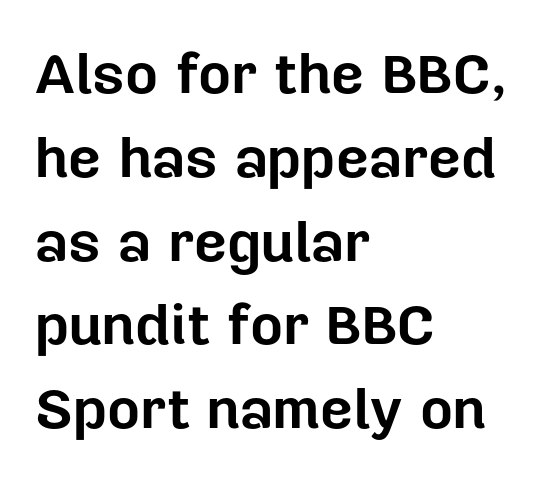
The characters look thick and weighty, a clear bold. The lines are quadded left. Nobody drew a line under any word here. The face used here is proportionally spaced, like ordinary book or web type. Tracking value appears to be zero — textbook default spacing. Unlike italic type, these characters show no tilt at all.
